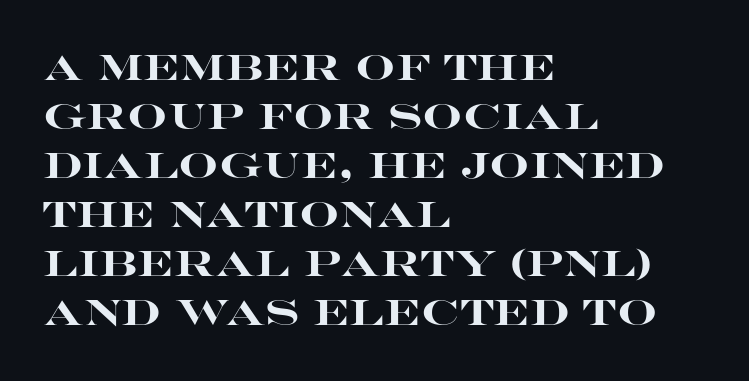
Plenty of ink on the page — the face is bold. This sample is left-justified, so line endings fall wherever the words run out. The words here are not underlined. Does the lettering tilt? It doesn't — this is upright.
